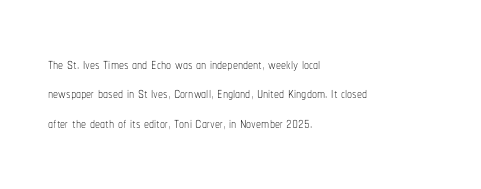
Q: Is the text bold? A: No.
Q: Is the text italic (slanted)? A: No, it is upright.
Q: Is the text underlined? A: No.
Q: How is the paragraph aligned? A: Left-aligned.
Q: Is the spacing between letters normal or unusually wide? A: Normal.
Q: Is the spacing between lines tight, normal or loose? A: Normal.
